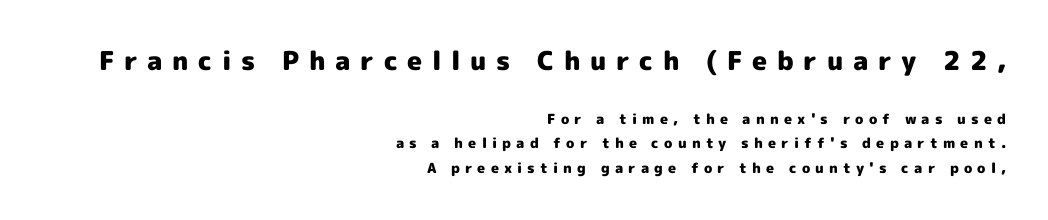
The image shows 26 px bold type, upright; set right-aligned, line spacing 1.74x, unusually wide letter spacing (+0.37 em), not underlined; the first (top) block is 1.86x larger.
